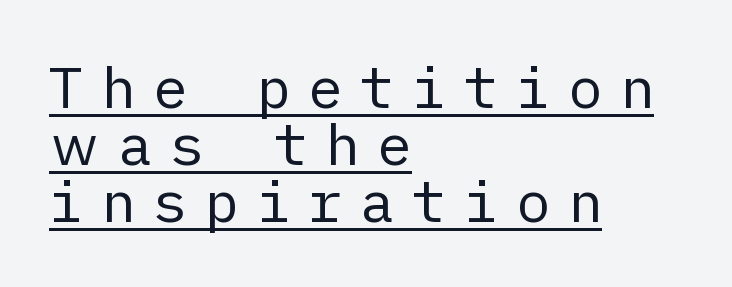
The image shows 57 px regular-weight sans-serif type, upright; set left-aligned, tight line spacing (1.0x), unusually wide letter spacing (+0.31 em), underlined; low stroke contrast and a medium x-height.
